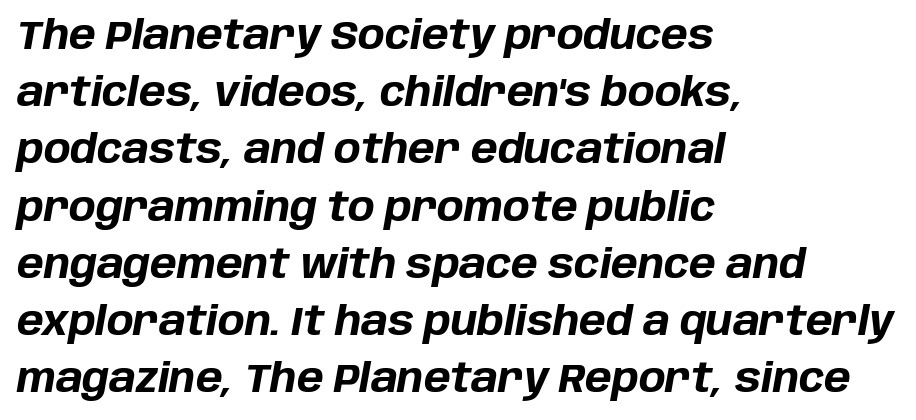
{"italic": "yes", "lean": "right", "slant_degrees": 10, "bold": "yes", "weight": "bold", "width": "normal", "stroke_contrast": "low", "x_height": "large", "monospaced": "no", "underline": "no", "align": "left", "line_spacing": "normal", "line_spacing_ratio": 1.43, "letter_spacing": "normal", "letter_spacing_em": 0.0, "glyph_px": 40}
